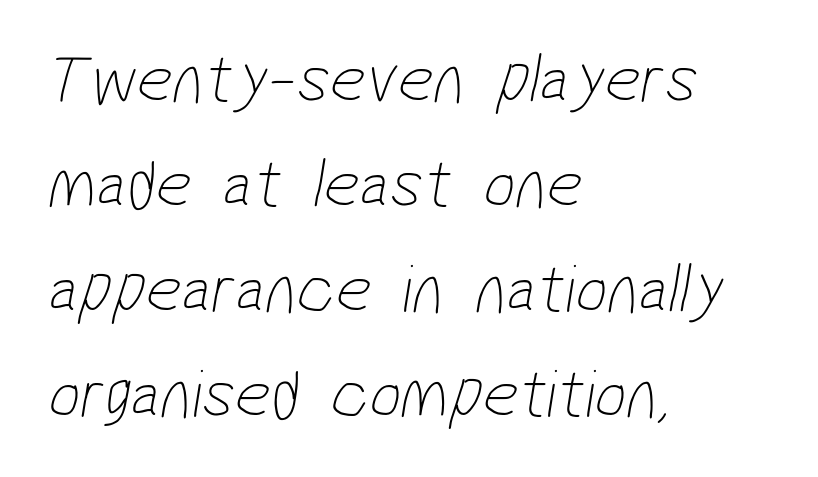
The image shows 70 px thin, condensed sans-serif type; set left-aligned, normal line spacing (1.5x), normal letter spacing, not underlined; low stroke contrast and a medium x-height.
